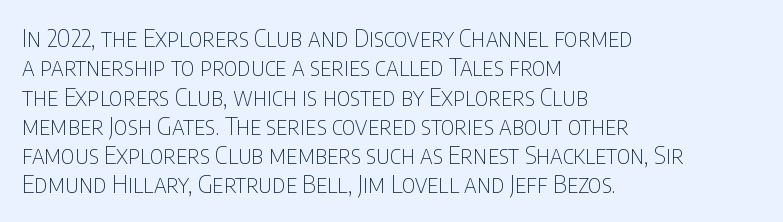
Notice how the stems are strictly vertical — no italics here. Standard letterfit; no display-style spreading of the glyphs. The space beneath each line is pristine and unruled. Counters stay open thanks to moderate or lighter strokes. A classic flush-left, rag-right setting is used for this passage.
